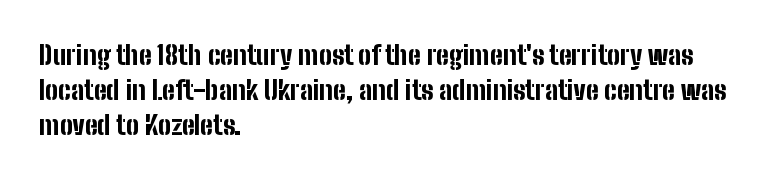
{"italic": "no", "bold": "yes", "underline": "no", "align": "left", "line_spacing": "normal", "line_spacing_ratio": 1.35, "letter_spacing": "normal", "letter_spacing_em": 0.0, "glyph_px": 26}
